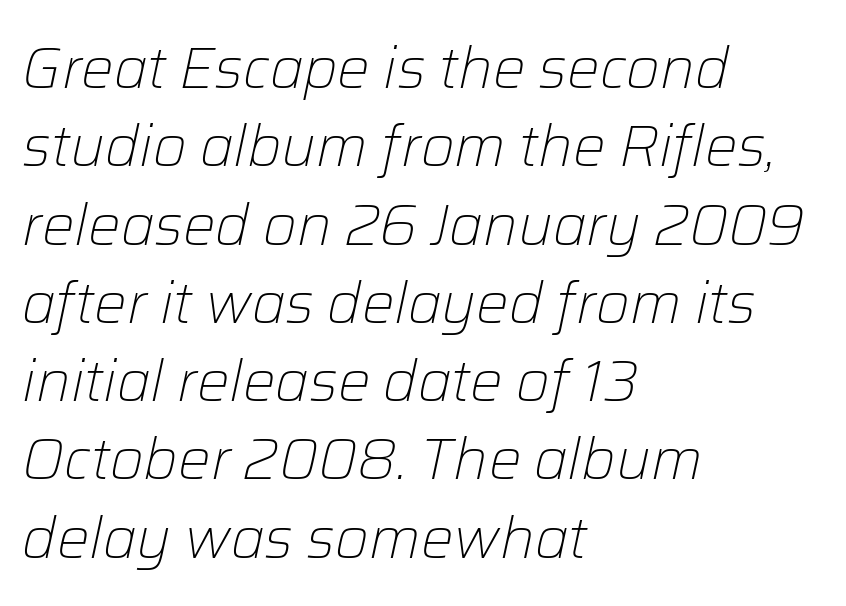
Default kerning and tracking; the words read as compact shapes. The strokes are not fattened; the text isn't bold. Designer's note — italics engaged. The glyphs are unaccompanied by any horizontal stroke below them. Spacing verdict: proportional, widths tailored to each character.
